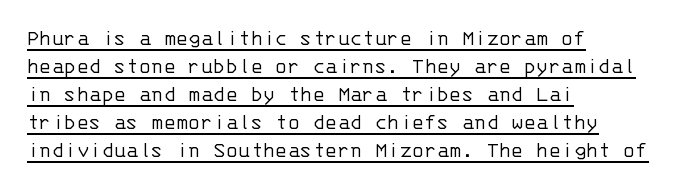
Q: Is the text bold? A: No.
Q: Is the text italic (slanted)? A: No, it is upright.
Q: Is the text underlined? A: Yes.
Q: How is the paragraph aligned? A: Left-aligned.
Q: Is the spacing between letters normal or unusually wide? A: Normal.
